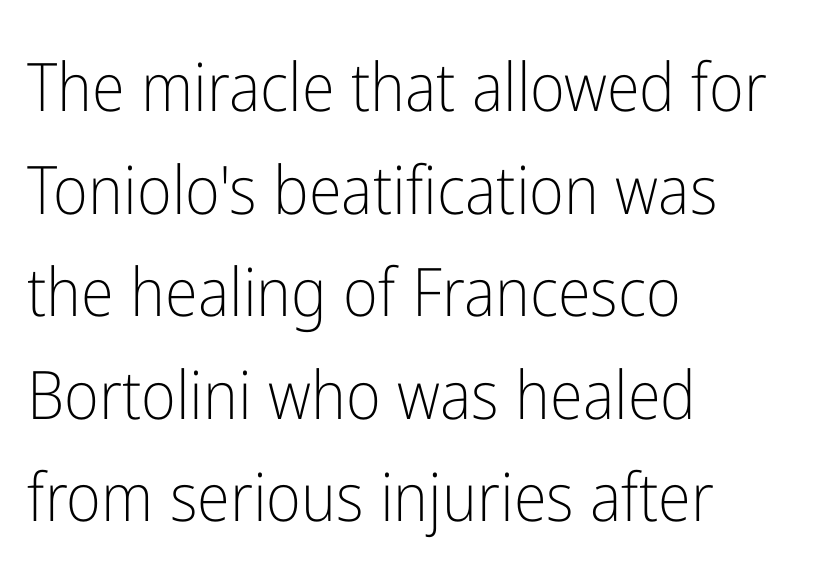
{"serif": "no", "italic": "no", "bold": "no", "weight": "light", "width": "condensed", "stroke_contrast": "low", "x_height": "medium", "monospaced": "no", "underline": "no", "align": "left", "line_spacing": "normal", "line_spacing_ratio": 1.53, "letter_spacing": "normal", "letter_spacing_em": 0.0, "glyph_px": 67}
